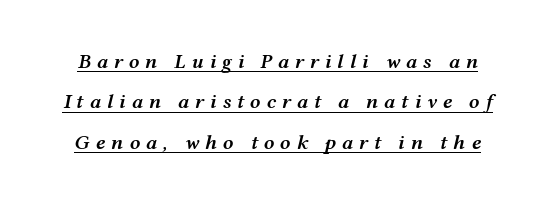
Q: Is the text bold? A: Semi-bold.
Q: Is the text italic (slanted)? A: Yes, it leans right by about 12 degrees.
Q: Is the text underlined? A: Yes.
Q: Is the spacing between letters normal or unusually wide? A: Unusually wide.
Q: Is the spacing between lines tight, normal or loose? A: Loose.
